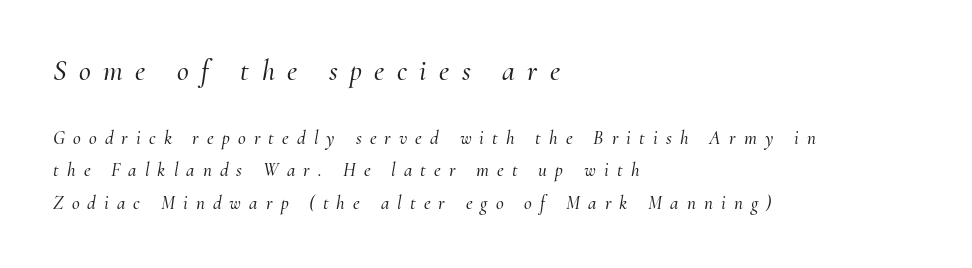
The image shows 29 px serif type, italic (leaning right); set left-aligned, line spacing 1.71x, unusually wide letter spacing (+0.43 em), not underlined; the first (top) block is 1.53x larger; medium stroke contrast and a small x-height.
